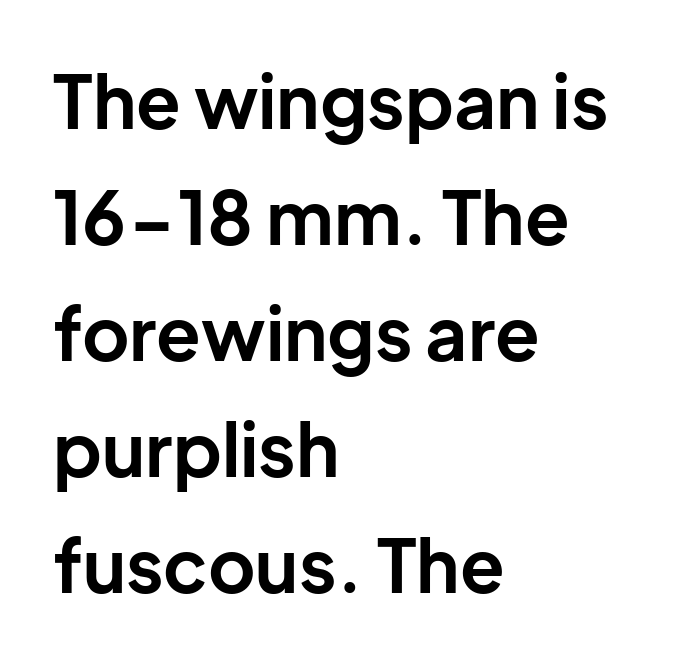
{"serif": "no", "italic": "no", "bold": "yes", "weight": "bold", "width": "normal", "stroke_contrast": "low", "x_height": "medium", "monospaced": "no", "underline": "no", "align": "left", "line_spacing": "normal", "line_spacing_ratio": 1.59, "letter_spacing": "normal", "letter_spacing_em": 0.0, "glyph_px": 73}
